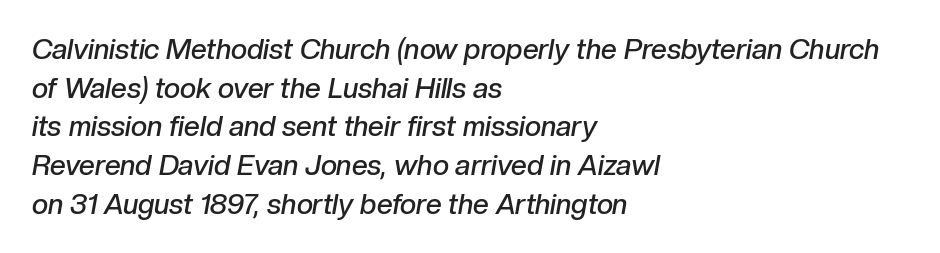
Q: Is the text bold? A: Semi-bold.
Q: Is the text italic (slanted)? A: Yes, it leans right by about 10 degrees.
Q: Is the text underlined? A: No.
Q: How is the paragraph aligned? A: Left-aligned.
Q: Is the spacing between letters normal or unusually wide? A: Normal.
Q: Is the spacing between lines tight, normal or loose? A: Normal.
Q: Width (condensed, normal, or wide)? A: Normal.
Q: Stroke contrast? A: Low.
Q: x-height? A: Medium.
Q: Monospaced? A: No.
